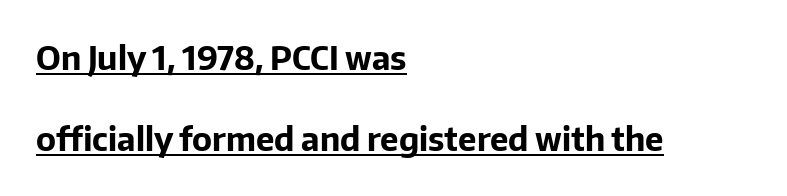
Observe the absence of serifs on each vertical stroke in this sample. Varying glyph widths throughout — classic text-font behaviour. Students, observe the line beneath the letters — that is underlining. The passage is arranged the way most books set body copy — flush left. Does extra space separate the letters? No, they use regular spacing. Plenty of ink on the page — the face is bold.
